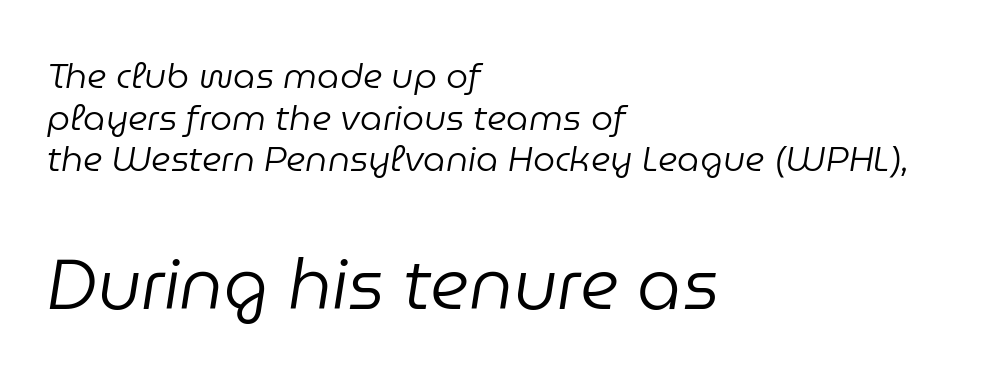
Q: Is the text bold? A: No.
Q: Is the text italic (slanted)? A: Yes, it leans right by about 9 degrees.
Q: Is the text underlined? A: No.
Q: How is the paragraph aligned? A: Left-aligned.
Q: Is the spacing between letters normal or unusually wide? A: Normal.
Q: Which block of text is set in a larger size, the first (top) or the second (bottom)? A: The second (bottom) one.
Q: Width (condensed, normal, or wide)? A: Normal.
Q: Stroke contrast? A: Low.
Q: x-height? A: Medium.
Q: Monospaced? A: No.
